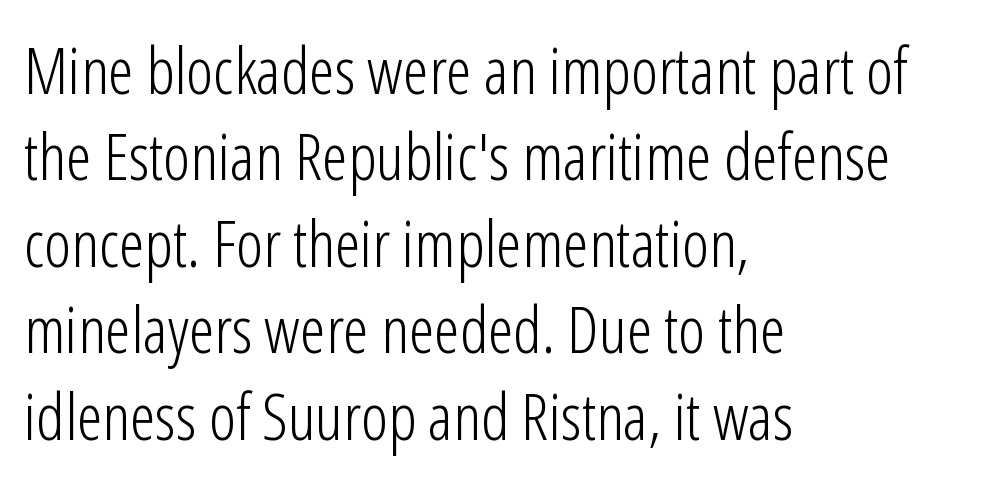
The image shows 65 px light, condensed sans-serif type, upright; set left-aligned, normal line spacing (1.33x), normal letter spacing, not underlined; low stroke contrast and a medium x-height.
